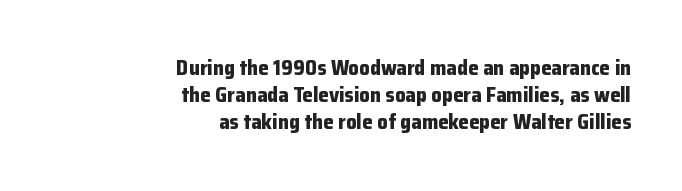
The image shows 21 px bold type, upright; set right-aligned, normal line spacing (1.29x), normal letter spacing, not underlined.
